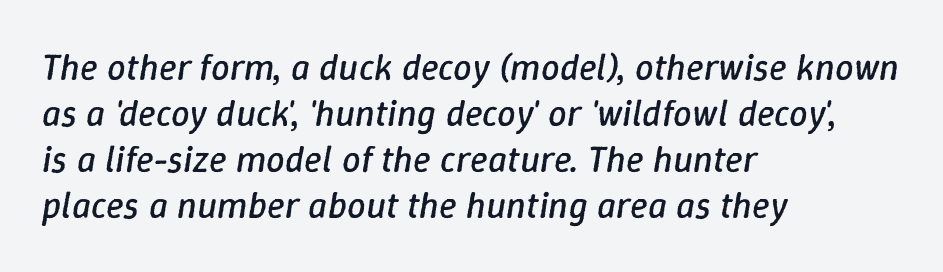
Q: Is the text bold? A: No.
Q: Is the text italic (slanted)? A: Yes, it leans right by about 9 degrees.
Q: Is the text underlined? A: No.
Q: How is the paragraph aligned? A: Left-aligned.
Q: Is the spacing between letters normal or unusually wide? A: Normal.
Q: Width (condensed, normal, or wide)? A: Normal.
Q: Stroke contrast? A: Low.
Q: x-height? A: Medium.
Q: Monospaced? A: No.
